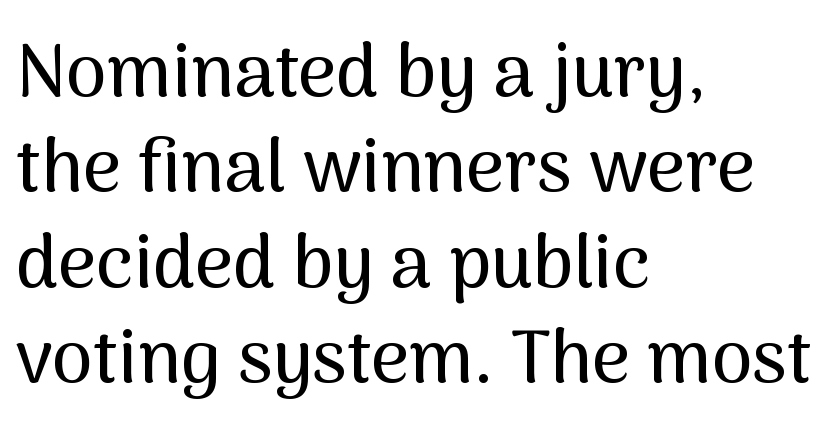
In terms of letterform style, serifs are entirely absent. The face used here is proportionally spaced, like ordinary book or web type. Alignment: flush left. A clean baseline with only descenders dipping below it. Letter spacing: default.
